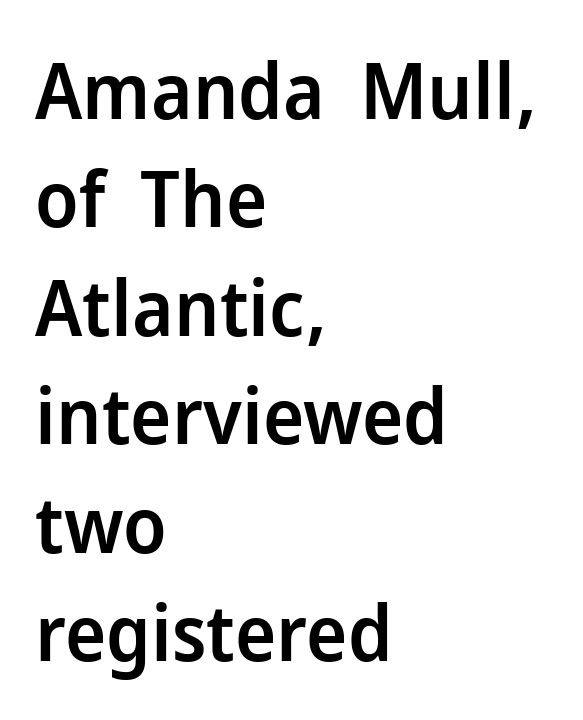
The image shows 78 px semibold sans-serif type, upright; set left-aligned, normal line spacing (1.39x), normal letter spacing, not underlined; low stroke contrast and a medium x-height.
